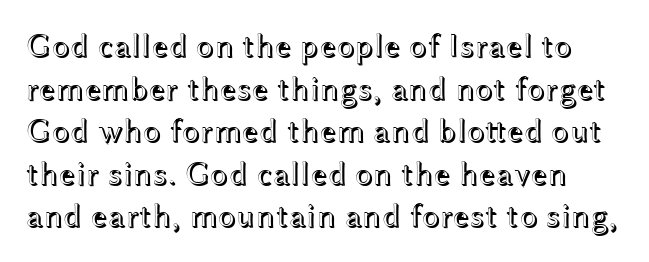
Is this a fixed-width face? No — the glyphs have proportional, varying widths. These lines were composed using upright roman letters. Students, observe: this is what conventionally led text looks like. Only glyphs here, with clear space below each row. Caption: standard tracking, unaltered.
